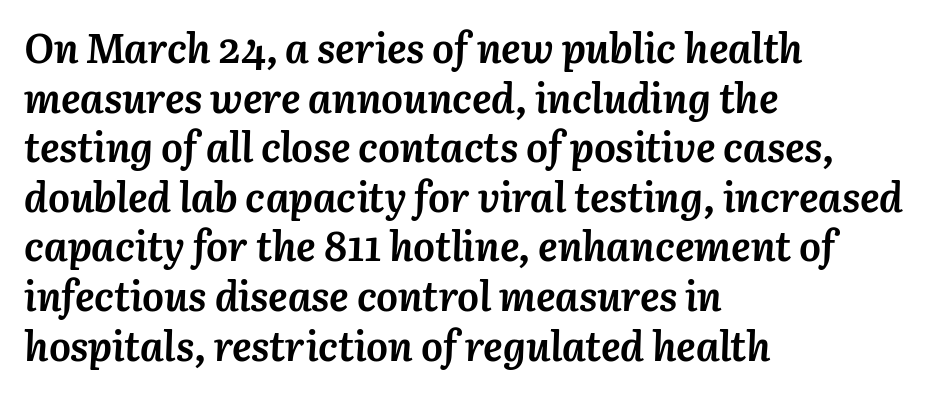
Is this a fixed-width face? No — the glyphs have proportional, varying widths. Its strokes are broad and dark, the hallmark of bold type. The glyphs are unaccompanied by any horizontal stroke below them. There is no visible air inserted between adjacent glyphs.
